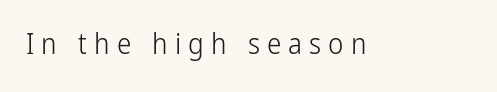
The image shows 29 px light, condensed sans-serif type, upright; set unusually wide letter spacing (+0.24 em), not underlined; low stroke contrast and a medium x-height.
